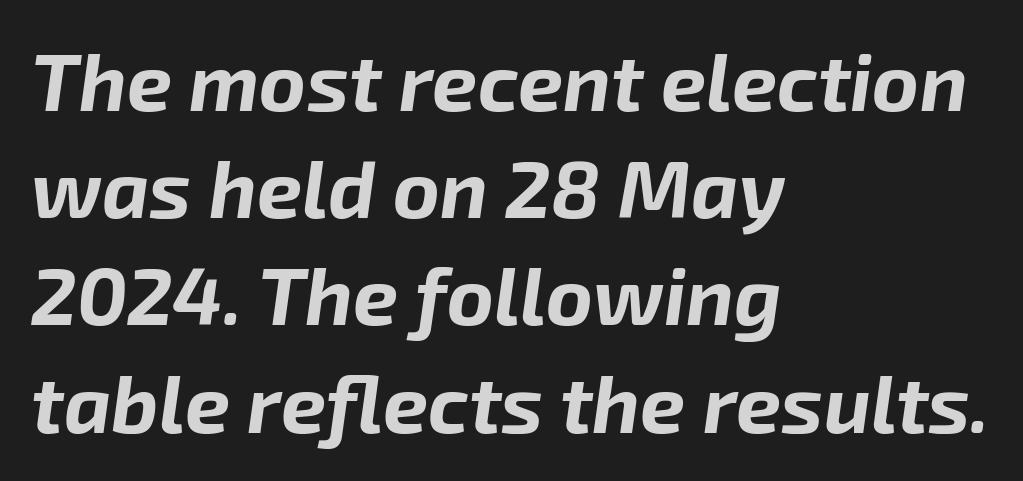
The image shows 80 px bold type, italic (leaning right); set left-aligned, normal line spacing (1.34x), normal letter spacing, not underlined; low stroke contrast and a medium x-height.
